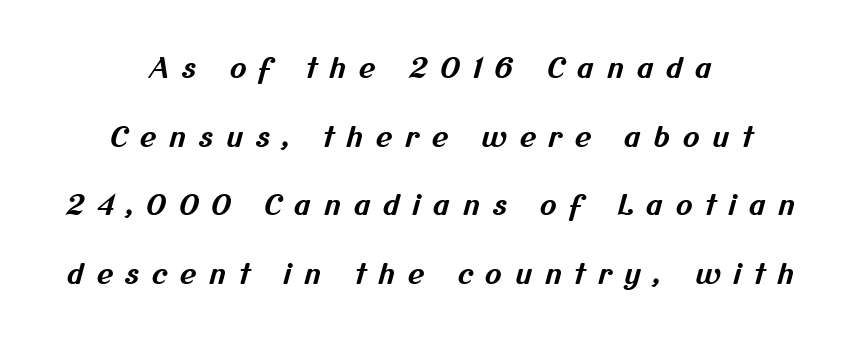
Q: Is the text bold? A: Yes.
Q: Is the typeface a serif or a sans-serif typeface? A: Sans-serif.
Q: Is the text underlined? A: No.
Q: How is the paragraph aligned? A: Centered.
Q: Is the spacing between letters normal or unusually wide? A: Unusually wide.
Q: Is the spacing between lines tight, normal or loose? A: Loose.
Q: Width (condensed, normal, or wide)? A: Normal.
Q: Stroke contrast? A: Medium.
Q: x-height? A: Medium.
Q: Monospaced? A: No.
